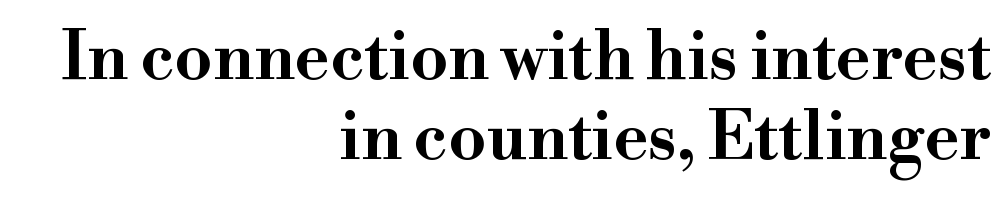
Q: Is the text italic (slanted)? A: No, it is upright.
Q: Is the typeface a serif or a sans-serif typeface? A: Serif.
Q: Is the text underlined? A: No.
Q: How is the paragraph aligned? A: Right-aligned.
Q: Is the spacing between letters normal or unusually wide? A: Normal.
Q: Width (condensed, normal, or wide)? A: Wide.
Q: Stroke contrast? A: High.
Q: x-height? A: Small.
Q: Monospaced? A: No.
